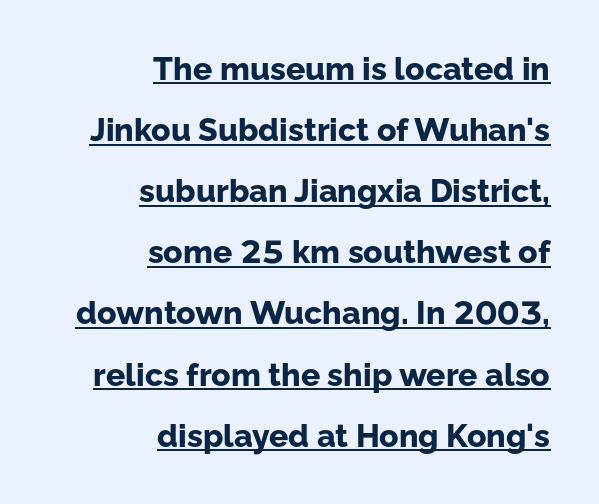
Q: Is the text bold? A: Yes.
Q: Is the text italic (slanted)? A: No, it is upright.
Q: Is the typeface a serif or a sans-serif typeface? A: Sans-serif.
Q: Is the text underlined? A: Yes.
Q: How is the paragraph aligned? A: Right-aligned.
Q: Is the spacing between letters normal or unusually wide? A: Normal.
Q: Is the spacing between lines tight, normal or loose? A: Loose.
Q: Width (condensed, normal, or wide)? A: Normal.
Q: Stroke contrast? A: Low.
Q: x-height? A: Medium.
Q: Monospaced? A: No.
